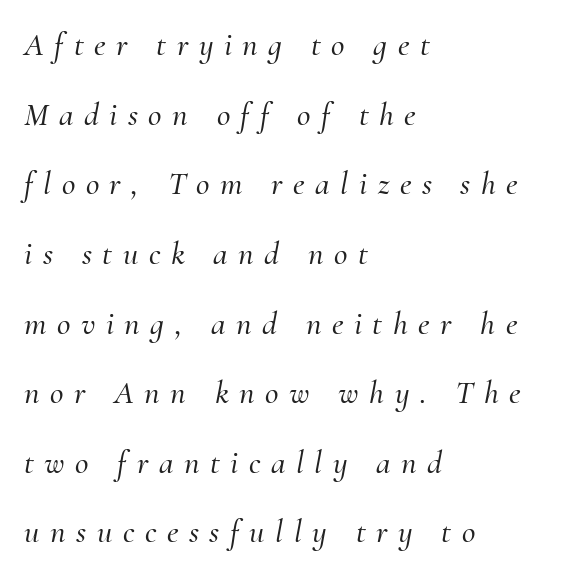
The image shows 33 px serif type, italic (leaning right); set left-aligned, loose line spacing (2.11x), unusually wide letter spacing (+0.32 em), not underlined; medium stroke contrast and a small x-height.
